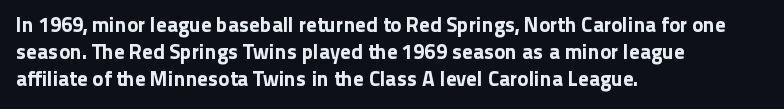
The letters stand straight up with perfectly vertical stems. Tracking here is standard; glyphs follow each other at the usual distance. Whoever set this chose a conventional vertical rhythm. The paragraph has a hard left edge and a soft right edge. Has an underline been added? It has not.
